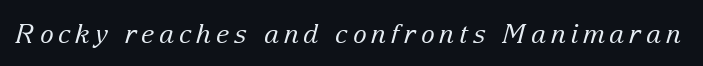
Weight: in the light-to-regular range. Check under the words: just untouched page. Slant detected: the letters are inclined.
